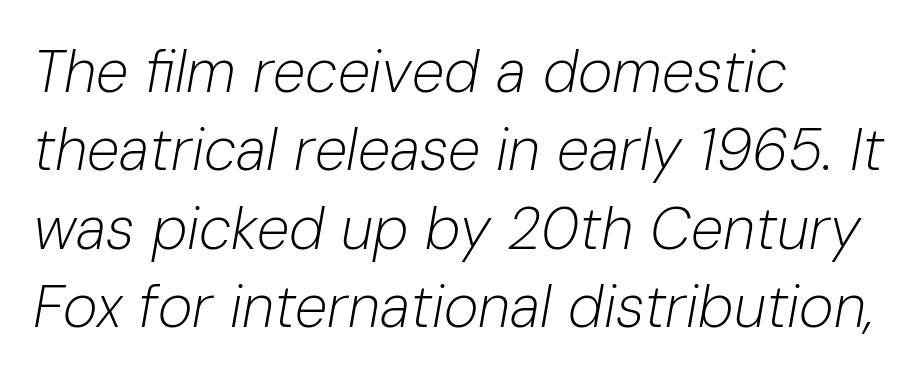
Q: Is the text bold? A: No.
Q: Is the text italic (slanted)? A: Yes, it leans right by about 10 degrees.
Q: Is the text underlined? A: No.
Q: How is the paragraph aligned? A: Left-aligned.
Q: Is the spacing between letters normal or unusually wide? A: Normal.
Q: Is the spacing between lines tight, normal or loose? A: Normal.
Q: Width (condensed, normal, or wide)? A: Normal.
Q: Stroke contrast? A: Low.
Q: x-height? A: Medium.
Q: Monospaced? A: No.
